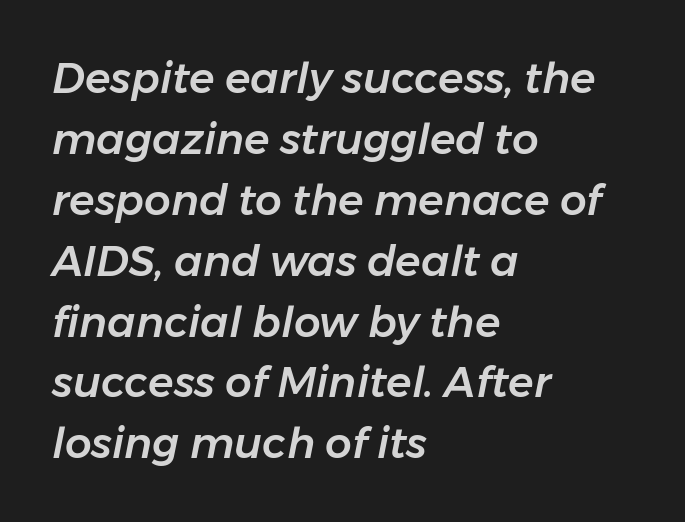
Q: Is the text italic (slanted)? A: Yes, it leans right by about 11 degrees.
Q: Is the text underlined? A: No.
Q: How is the paragraph aligned? A: Left-aligned.
Q: Is the spacing between letters normal or unusually wide? A: Normal.
Q: Is the spacing between lines tight, normal or loose? A: Normal.
Q: Width (condensed, normal, or wide)? A: Normal.
Q: Stroke contrast? A: Low.
Q: x-height? A: Medium.
Q: Monospaced? A: No.
